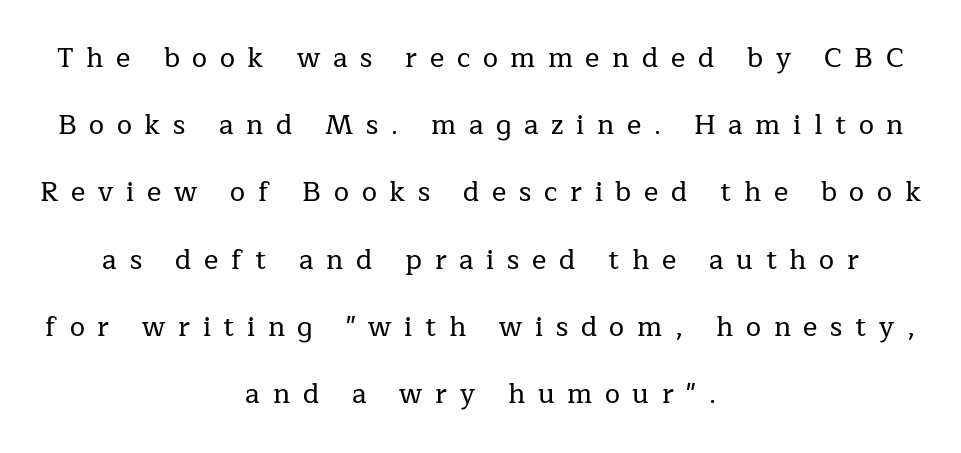
{"italic": "no", "underline": "no", "align": "center", "line_spacing": "loose", "line_spacing_ratio": 2.49, "letter_spacing": "wide", "letter_spacing_em": 0.47, "glyph_px": 27}
